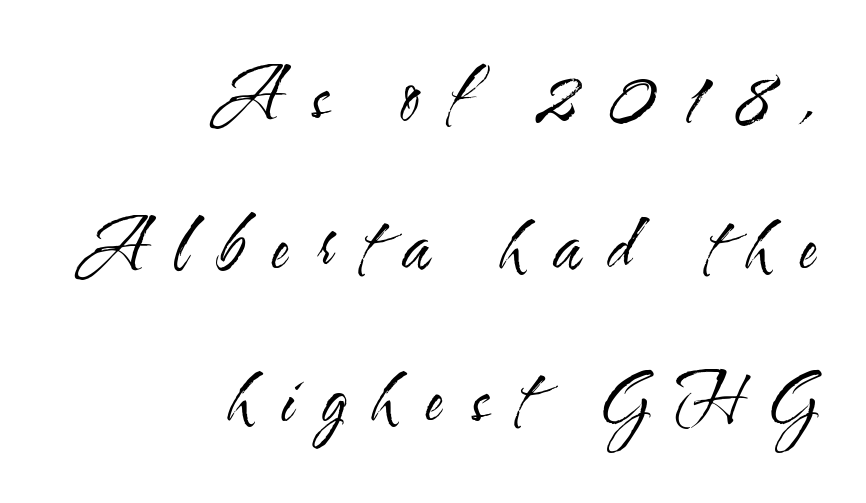
The horizontal fit of the characters is loose and conspicuously gappy. Think standard paragraph weight, or any step lighter than that. This is sans-serif lettering, the kind often seen on screens and signage. The line-height multiplier appears high, well above default. Right-aligned paragraph, ragged on the left. Varying glyph widths throughout — classic text-font behaviour.
